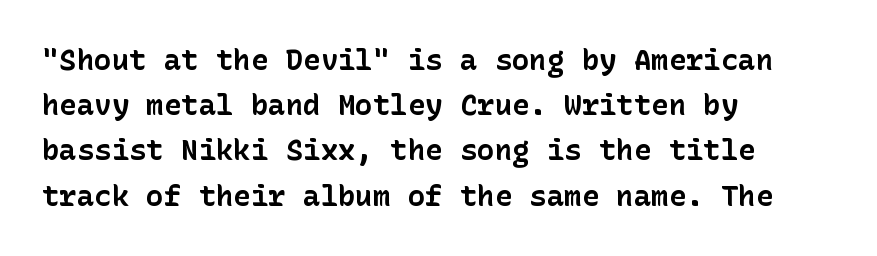
{"serif": "no", "italic": "no", "bold": "yes", "weight": "bold", "width": "normal", "stroke_contrast": "low", "x_height": "medium", "underline": "no", "align": "left", "line_spacing": "normal", "line_spacing_ratio": 1.56, "letter_spacing": "normal", "letter_spacing_em": 0.0, "glyph_px": 29}
